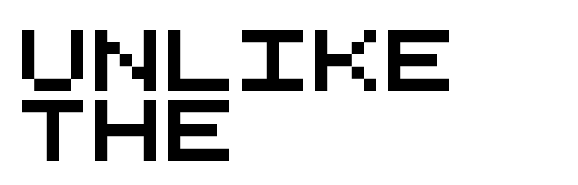
The area under the type is left untouched. The face used here is monospaced, like something from a code editor. Nothing unusual about the tracking: characters are spaced as the font intends. Nope, no serifs anywhere on these letters. The paragraph shown leans on its left margin.
